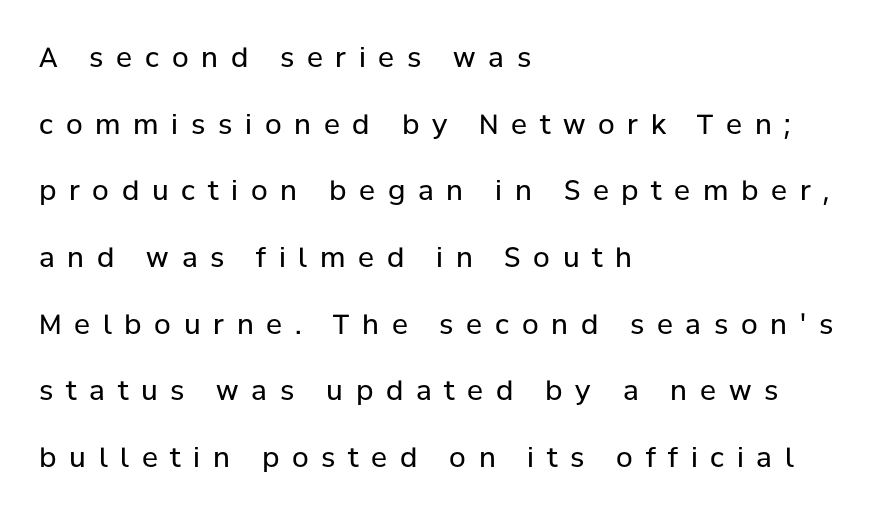
The image shows 27 px text type, upright; set left-aligned, loose line spacing (2.47x), unusually wide letter spacing (+0.47 em), not underlined.
